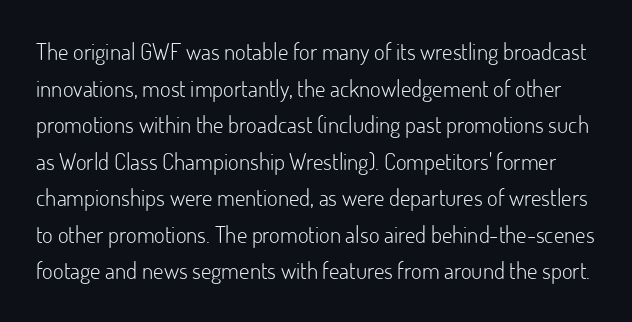
Q: Is the text bold? A: No.
Q: Is the text italic (slanted)? A: No, it is upright.
Q: Is the text underlined? A: No.
Q: Is the spacing between letters normal or unusually wide? A: Normal.
Q: Is the spacing between lines tight, normal or loose? A: Normal.
